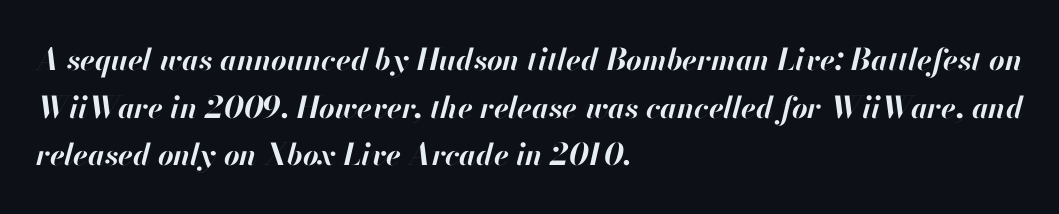
Q: Is the text bold? A: Yes.
Q: Is the text italic (slanted)? A: Yes, it leans right by about 13 degrees.
Q: Is the text underlined? A: No.
Q: How is the paragraph aligned? A: Left-aligned.
Q: Is the spacing between letters normal or unusually wide? A: Normal.
Q: Is the spacing between lines tight, normal or loose? A: Normal.
Q: Width (condensed, normal, or wide)? A: Normal.
Q: Stroke contrast? A: High.
Q: x-height? A: Small.
Q: Monospaced? A: No.
